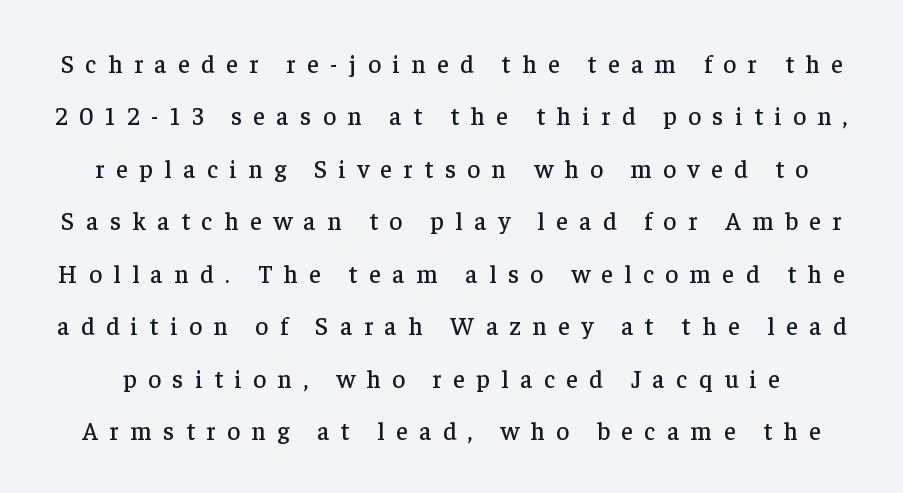
Q: Is the text italic (slanted)? A: No, it is upright.
Q: Is the text underlined? A: No.
Q: Is the spacing between letters normal or unusually wide? A: Unusually wide.
Q: Is the spacing between lines tight, normal or loose? A: Loose.
